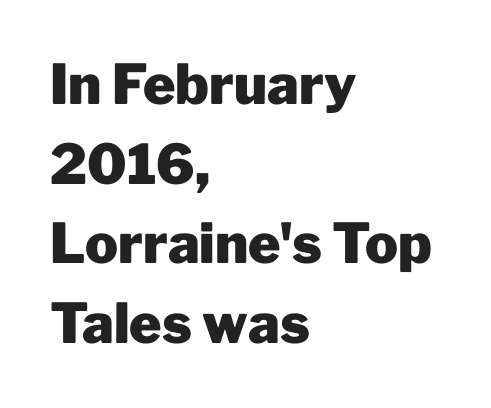
{"serif": "no", "italic": "no", "bold": "yes", "weight": "heavy", "width": "normal", "stroke_contrast": "low", "x_height": "medium", "monospaced": "no", "underline": "no", "align": "left", "line_spacing": "normal", "line_spacing_ratio": 1.45, "letter_spacing": "normal", "letter_spacing_em": 0.0, "glyph_px": 55}
